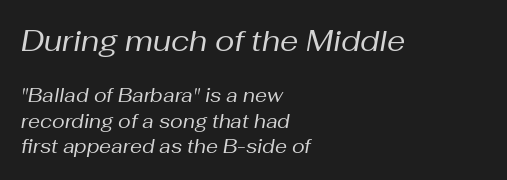
No chunkiness to these letters — they're not bold. You could not count columns in this text — the font is proportionally spaced. Character size in the leading block exceeds that of the trailing block. Quick note: italic.
